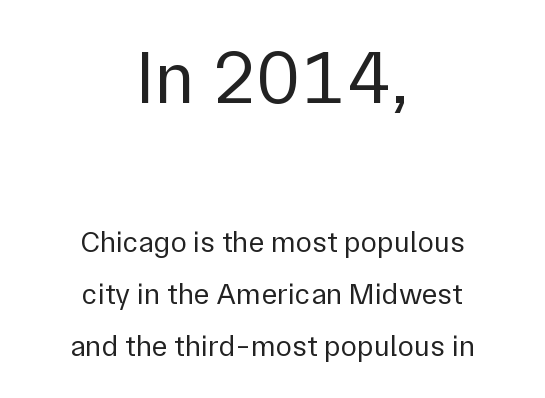
{"serif": "no", "italic": "no", "bold": "no", "weight": "regular", "width": "normal", "stroke_contrast": "low", "x_height": "medium", "monospaced": "no", "underline": "no", "align": "center", "line_spacing_ratio": 1.73, "letter_spacing": "normal", "letter_spacing_em": 0.0, "larger_block": "first", "size_ratio": 2.5, "glyph_px": 75}
